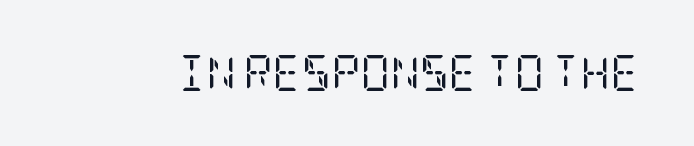
{"serif": "yes", "italic": "no", "bold": "no", "weight": "regular", "width": "condensed", "stroke_contrast": "low", "x_height": "large", "underline": "no", "letter_spacing": "normal", "letter_spacing_em": 0.0, "glyph_px": 36}
